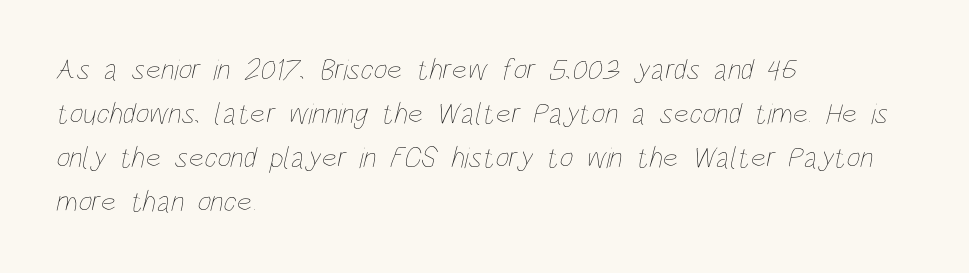
Only glyphs here, with clear space below each row. Summary of vertical rhythm: regular, with standard interline spacing. These glyphs show unthickened strokes, regular width or finer. Look at the tracking — it's just the regular setting, nothing added.
